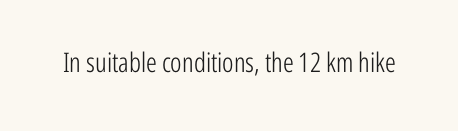
Has an underline been added? It has not. The type is set solid horizontally, with unmodified tracking. The characters are drawn with everyday or finer stroke widths. Every character sits straight up, as roman type does.
